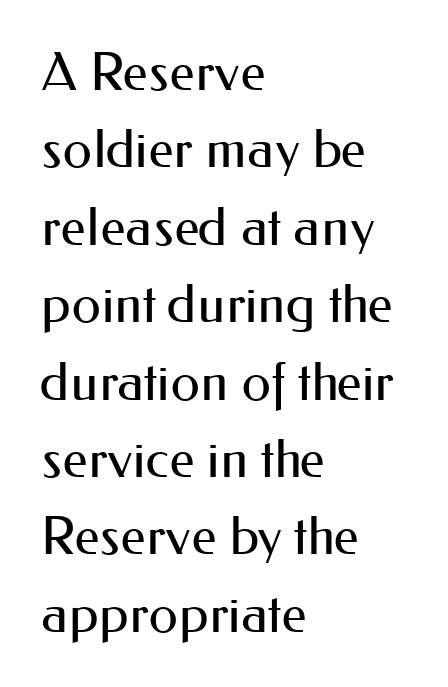
The image shows 53 px regular-weight sans-serif type, upright; set left-aligned, normal line spacing (1.46x), normal letter spacing, not underlined; medium stroke contrast and a small x-height.
